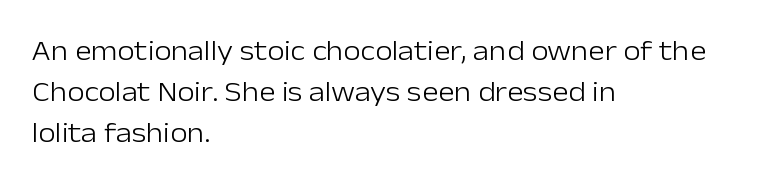
Q: Is the text bold? A: No.
Q: Is the text italic (slanted)? A: No, it is upright.
Q: Is the typeface a serif or a sans-serif typeface? A: Sans-serif.
Q: Is the text underlined? A: No.
Q: How is the paragraph aligned? A: Left-aligned.
Q: Is the spacing between letters normal or unusually wide? A: Normal.
Q: Is the spacing between lines tight, normal or loose? A: Normal.
Q: Width (condensed, normal, or wide)? A: Normal.
Q: Stroke contrast? A: Low.
Q: x-height? A: Medium.
Q: Monospaced? A: No.
